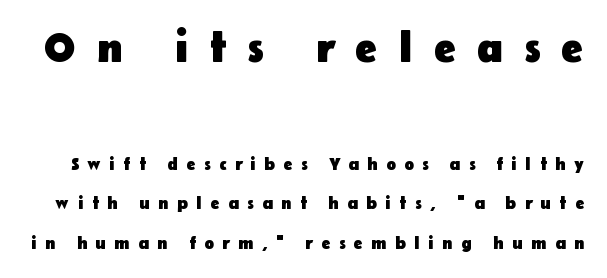
Q: Is the text bold? A: Yes.
Q: Is the text italic (slanted)? A: No, it is upright.
Q: Is the typeface a serif or a sans-serif typeface? A: Sans-serif.
Q: Is the text underlined? A: No.
Q: Is the spacing between letters normal or unusually wide? A: Unusually wide.
Q: Is the spacing between lines tight, normal or loose? A: Loose.
Q: Which block of text is set in a larger size, the first (top) or the second (bottom)? A: The first (top) one.
Q: Width (condensed, normal, or wide)? A: Normal.
Q: Stroke contrast? A: Low.
Q: x-height? A: Medium.
Q: Monospaced? A: No.
